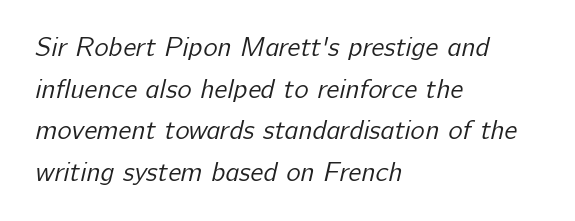
{"bold": "no", "underline": "no", "align": "left", "line_spacing": "normal", "line_spacing_ratio": 1.54, "letter_spacing": "normal", "letter_spacing_em": 0.0, "glyph_px": 27}
